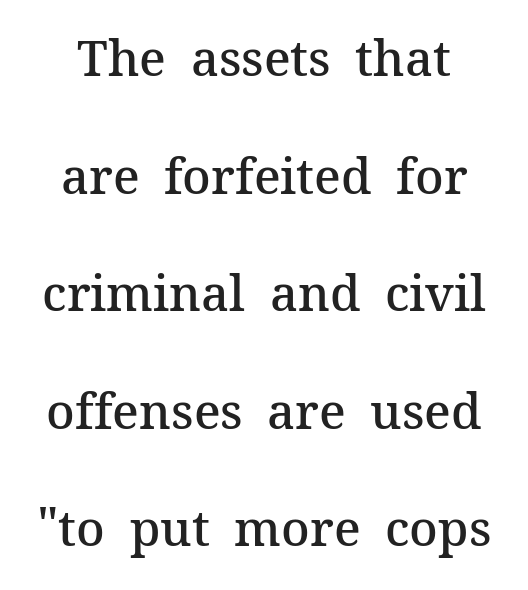
Line spacing here is loose. The typography opts for an upright posture over an oblique one. Clear beneath every line of the passage. The rendering shows small feet on the letterforms — a serif design.
